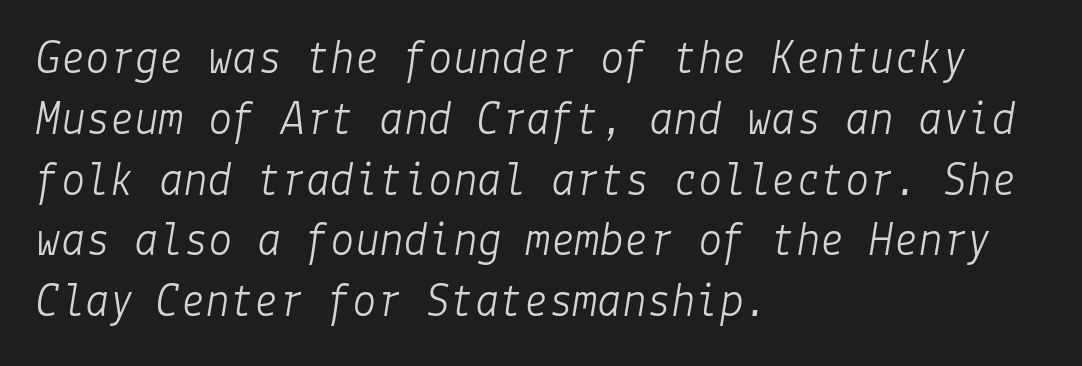
{"italic": "yes", "lean": "right", "slant_degrees": 9, "bold": "no", "weight": "light", "width": "normal", "stroke_contrast": "low", "x_height": "medium", "underline": "no", "align": "left", "line_spacing_ratio": 1.24, "letter_spacing": "normal", "letter_spacing_em": 0.0, "glyph_px": 49}
